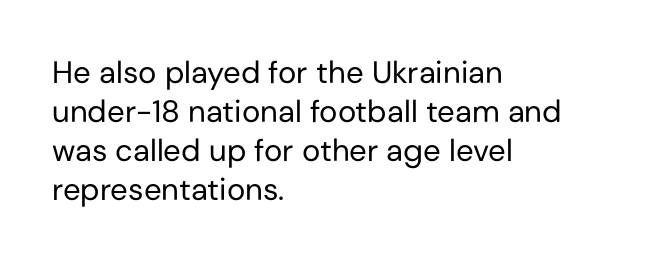
Q: Is the text bold? A: No.
Q: Is the text italic (slanted)? A: No, it is upright.
Q: Is the typeface a serif or a sans-serif typeface? A: Sans-serif.
Q: Is the text underlined? A: No.
Q: How is the paragraph aligned? A: Left-aligned.
Q: Is the spacing between letters normal or unusually wide? A: Normal.
Q: Is the spacing between lines tight, normal or loose? A: Normal.
Q: Width (condensed, normal, or wide)? A: Normal.
Q: Stroke contrast? A: Low.
Q: x-height? A: Medium.
Q: Monospaced? A: No.
